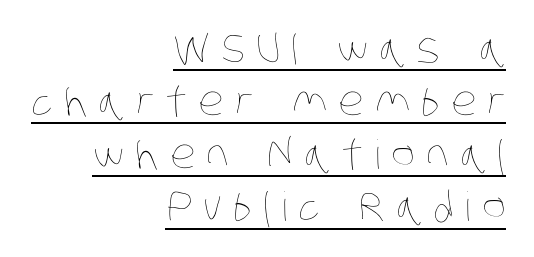
Does the leading feel generous? No, just average. Line ends are locked; line starts wander. This sample has the flowing, uneven cadence of proportional lettering. Bold? No — there's no thickening of the strokes. The horizontal fit of the characters is loose and conspicuously gappy.
